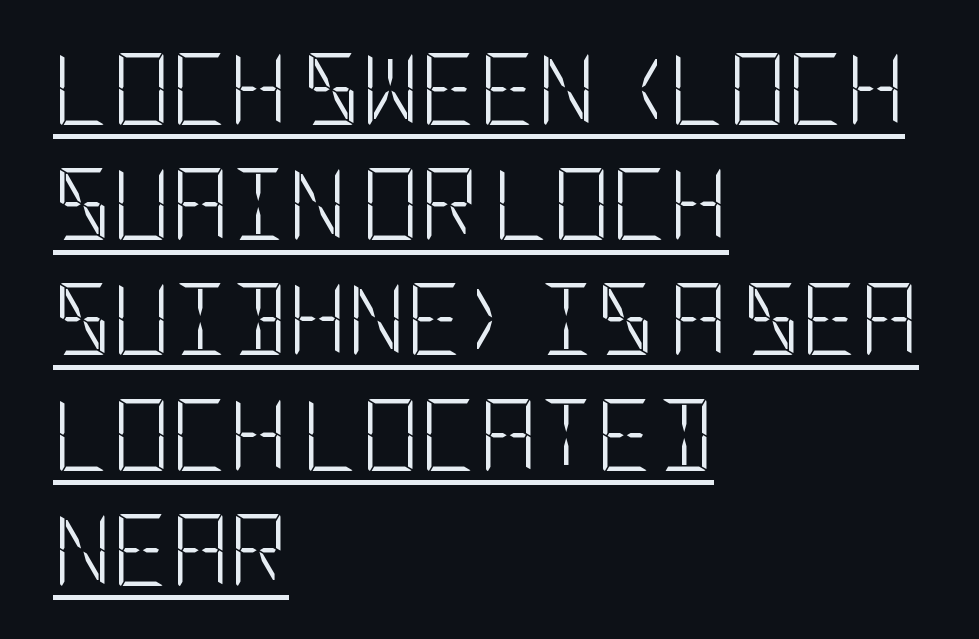
{"serif": "no", "italic": "no", "bold": "no", "weight": "light", "width": "condensed", "stroke_contrast": "low", "x_height": "large", "underline": "yes", "align": "left", "line_spacing": "normal", "line_spacing_ratio": 1.6, "letter_spacing": "normal", "letter_spacing_em": 0.0, "glyph_px": 72}
